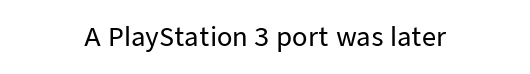
The image shows 25 px text type, upright; set normal letter spacing, not underlined.
